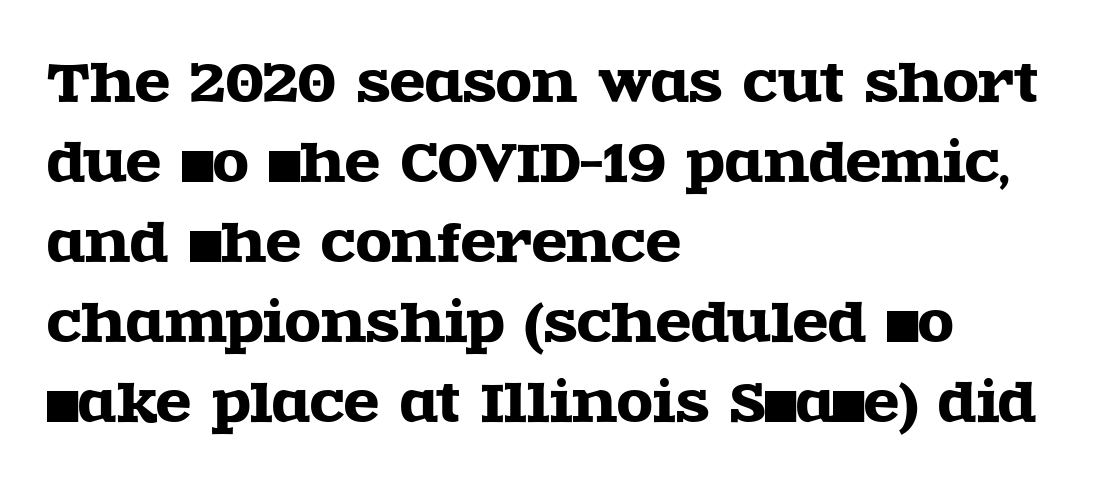
Q: Is the text italic (slanted)? A: No, it is upright.
Q: Is the typeface a serif or a sans-serif typeface? A: Serif.
Q: Is the text underlined? A: No.
Q: How is the paragraph aligned? A: Left-aligned.
Q: Is the spacing between letters normal or unusually wide? A: Normal.
Q: Is the spacing between lines tight, normal or loose? A: Normal.
Q: Width (condensed, normal, or wide)? A: Wide.
Q: x-height? A: Large.
Q: Monospaced? A: No.
